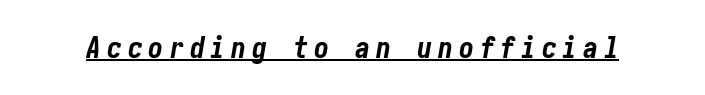
{"italic": "yes", "lean": "right", "slant_degrees": 10, "bold": "yes", "weight": "bold", "width": "condensed", "stroke_contrast": "low", "x_height": "medium", "underline": "yes", "glyph_px": 30}
